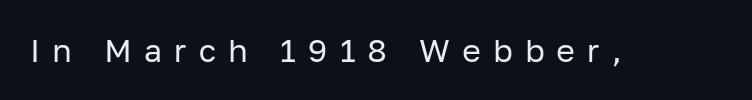
{"serif": "no", "italic": "no", "bold": "no", "weight": "regular", "width": "normal", "stroke_contrast": "low", "x_height": "medium", "monospaced": "no", "underline": "no", "letter_spacing": "wide", "letter_spacing_em": 0.38, "glyph_px": 32}
